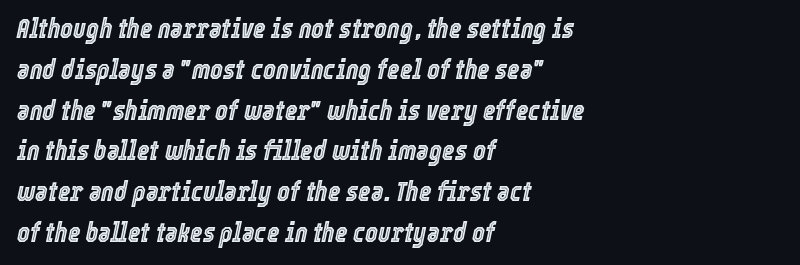
{"italic": "yes", "lean": "right", "slant_degrees": 12, "underline": "no", "align": "left", "line_spacing": "normal", "line_spacing_ratio": 1.51, "letter_spacing": "normal", "letter_spacing_em": 0.0, "glyph_px": 27}
